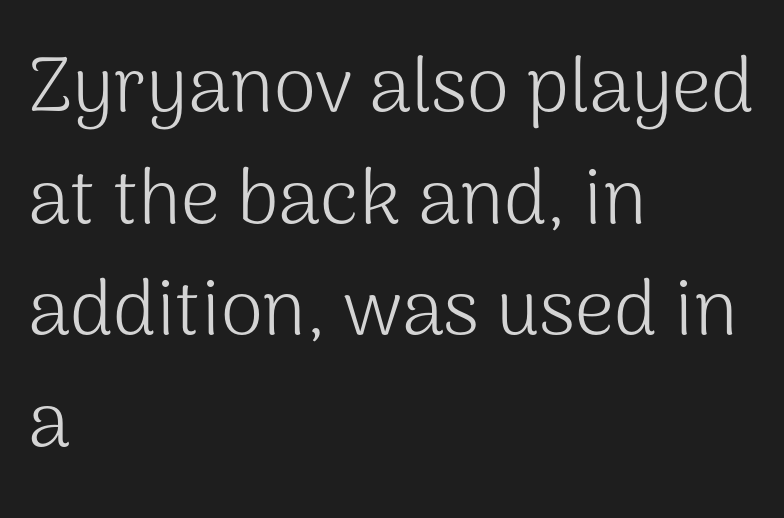
Rendered with straight, roman letterforms. Compared with a centered layout, this one pins lines to the left instead. The rendering uses a moderate line-height, typical for paragraphs. A light-to-regular cut is what we see here. Letter spacing: default.
